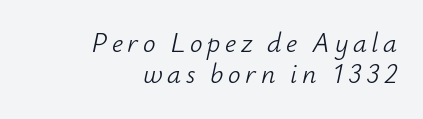
The image shows 28 px light type, italic (leaning right); set right-aligned, tight line spacing (1.11x), not underlined; low stroke contrast and a small x-height.
